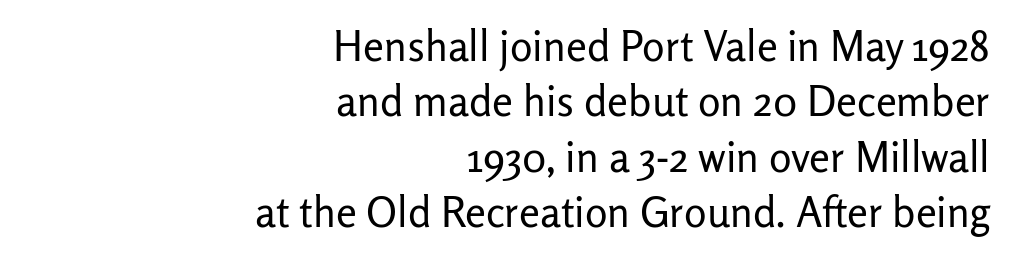
The image shows 42 px regular-weight sans-serif type, upright; set right-aligned, normal line spacing (1.32x), normal letter spacing, not underlined; low stroke contrast and a medium x-height.
